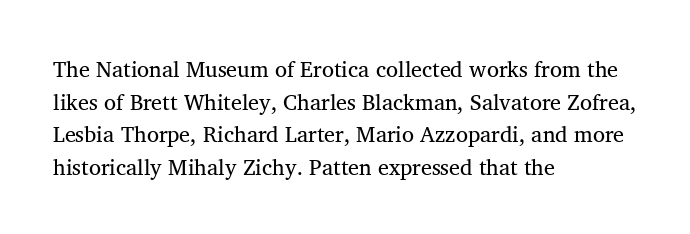
{"bold": "no", "underline": "no", "align": "left", "line_spacing": "normal", "line_spacing_ratio": 1.48, "letter_spacing": "normal", "letter_spacing_em": 0.0, "glyph_px": 22}
